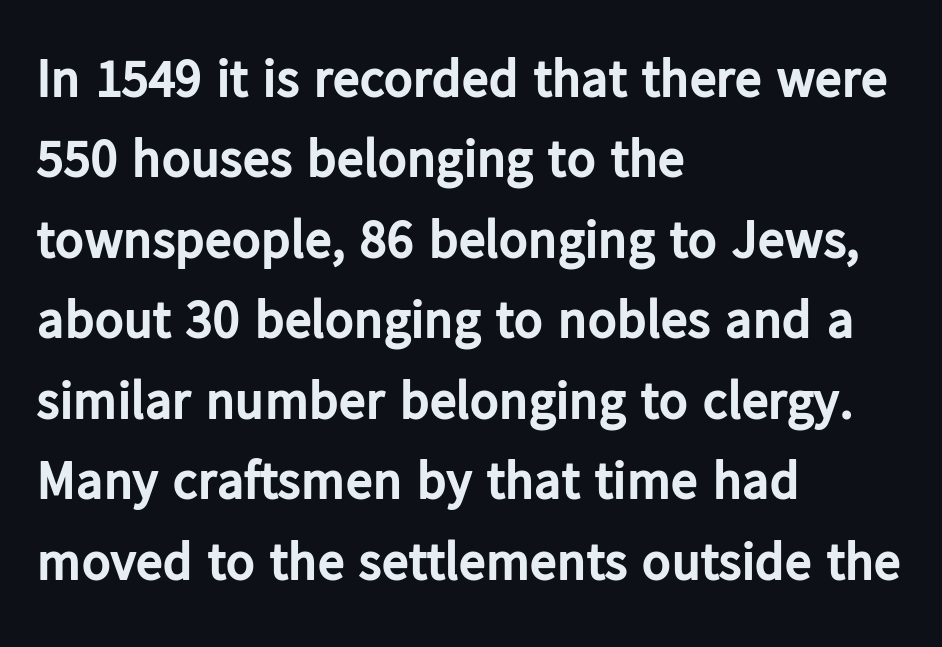
The image shows 54 px bold sans-serif type, upright; set left-aligned, normal line spacing (1.49x), normal letter spacing, not underlined; low stroke contrast and a medium x-height.
